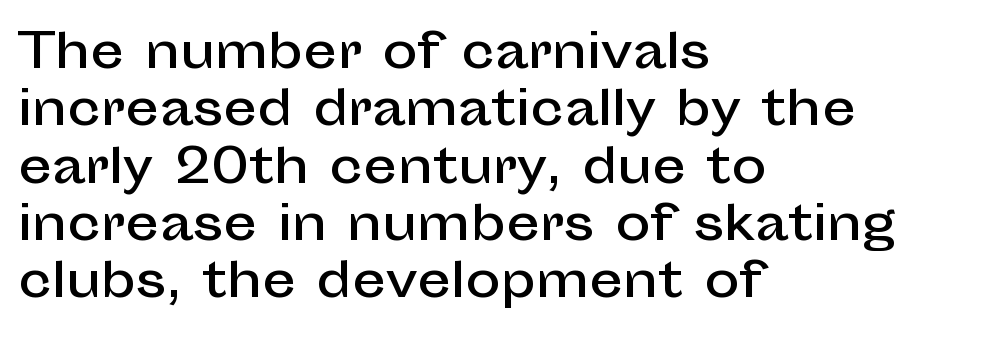
{"serif": "no", "italic": "no", "width": "normal", "stroke_contrast": "low", "x_height": "medium", "monospaced": "no", "underline": "no", "align": "left", "line_spacing_ratio": 1.22, "letter_spacing": "normal", "letter_spacing_em": 0.0, "glyph_px": 47}
